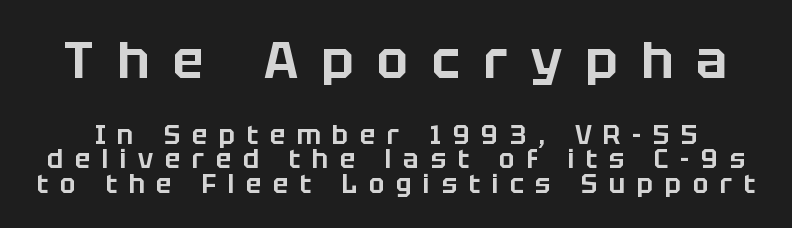
Someone cranked the tracking dial way up on this one. Cramped leading. In this sample the first text group is rendered at the bigger scale. Plain, unruled lines of type.
